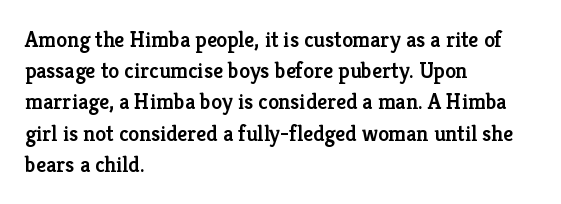
The image shows 22 px text type, upright; set left-aligned, normal line spacing (1.42x), normal letter spacing, not underlined.
